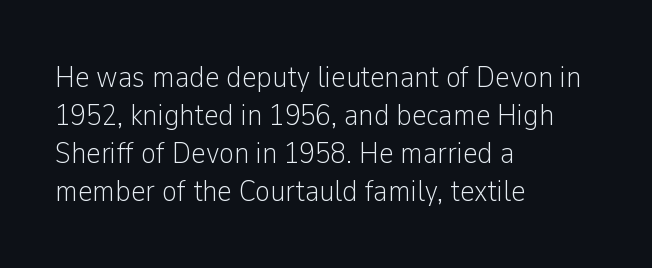
Look at the tracking — it's just the regular setting, nothing added. The paragraph shown leans on its left margin. Ascenders rise straight up at ninety degrees. Observe the absence of serifs on each vertical stroke in this sample.
